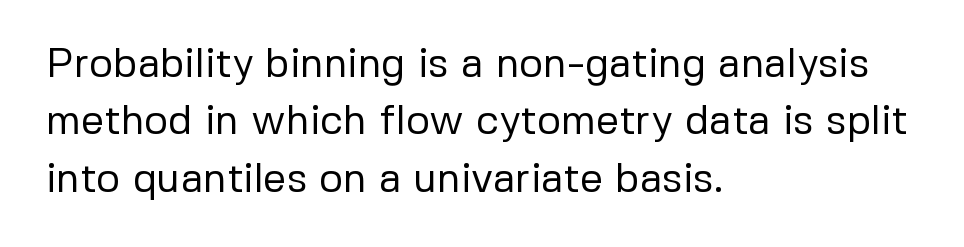
The image shows 41 px regular-weight sans-serif type, upright; set left-aligned, normal line spacing (1.4x), normal letter spacing, not underlined; low stroke contrast and a medium x-height.
